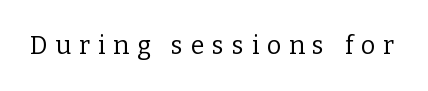
The image shows 25 px text type, upright; set unusually wide letter spacing (+0.31 em), not underlined.
